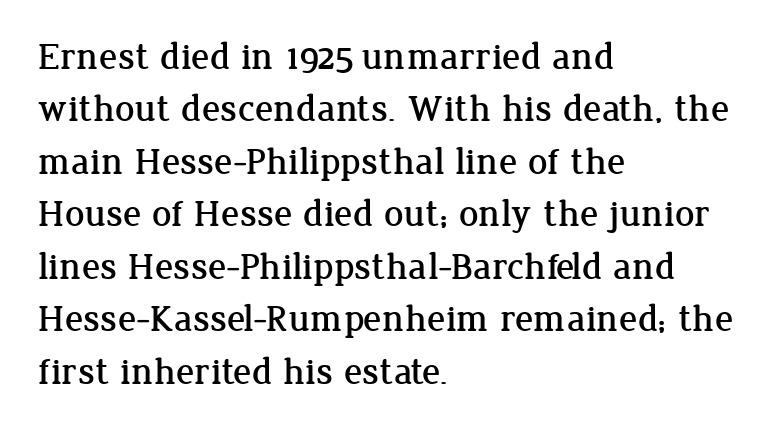
{"serif": "yes", "italic": "no", "width": "normal", "stroke_contrast": "low", "x_height": "medium", "monospaced": "no", "underline": "no", "align": "left", "line_spacing": "normal", "line_spacing_ratio": 1.38, "letter_spacing": "normal", "letter_spacing_em": 0.0, "glyph_px": 38}
